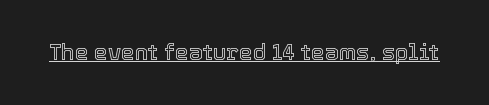
Q: Is the text italic (slanted)? A: No, it is upright.
Q: Is the text underlined? A: Yes.
Q: Is the spacing between letters normal or unusually wide? A: Normal.
